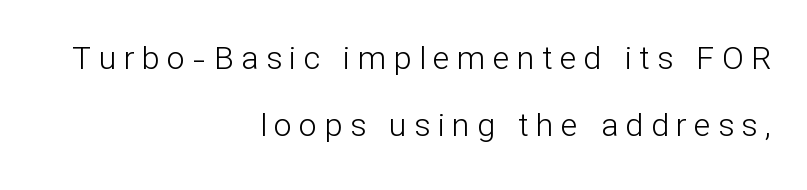
{"serif": "no", "italic": "no", "bold": "no", "weight": "light", "width": "normal", "stroke_contrast": "low", "x_height": "medium", "monospaced": "no", "underline": "no", "align": "right", "line_spacing": "loose", "line_spacing_ratio": 2.09, "letter_spacing": "wide", "letter_spacing_em": 0.23, "glyph_px": 32}
